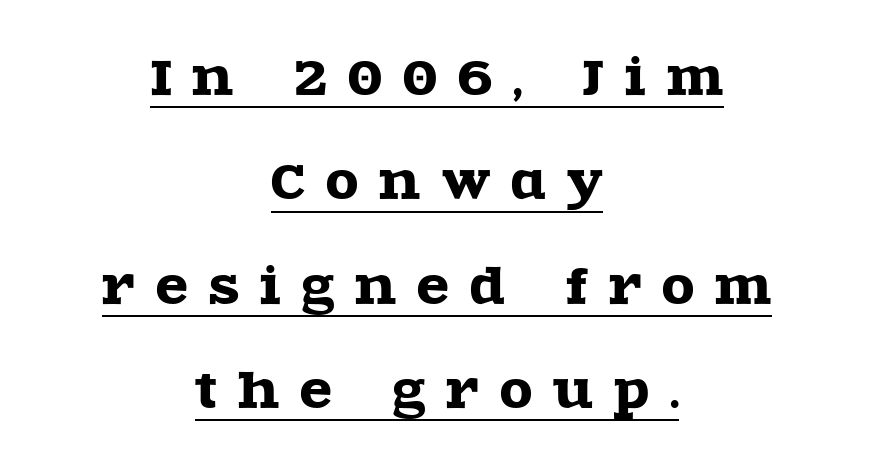
The image shows 47 px wide serif type, upright; set centered, loose line spacing (2.22x), unusually wide letter spacing (+0.45 em), underlined; a large x-height.
